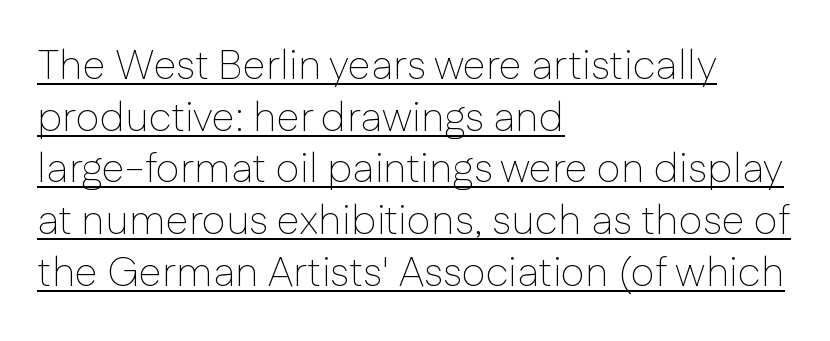
Q: Is the text bold? A: No.
Q: Is the text italic (slanted)? A: No, it is upright.
Q: Is the typeface a serif or a sans-serif typeface? A: Sans-serif.
Q: Is the text underlined? A: Yes.
Q: How is the paragraph aligned? A: Left-aligned.
Q: Is the spacing between letters normal or unusually wide? A: Normal.
Q: Width (condensed, normal, or wide)? A: Normal.
Q: Stroke contrast? A: Low.
Q: x-height? A: Medium.
Q: Monospaced? A: No.
